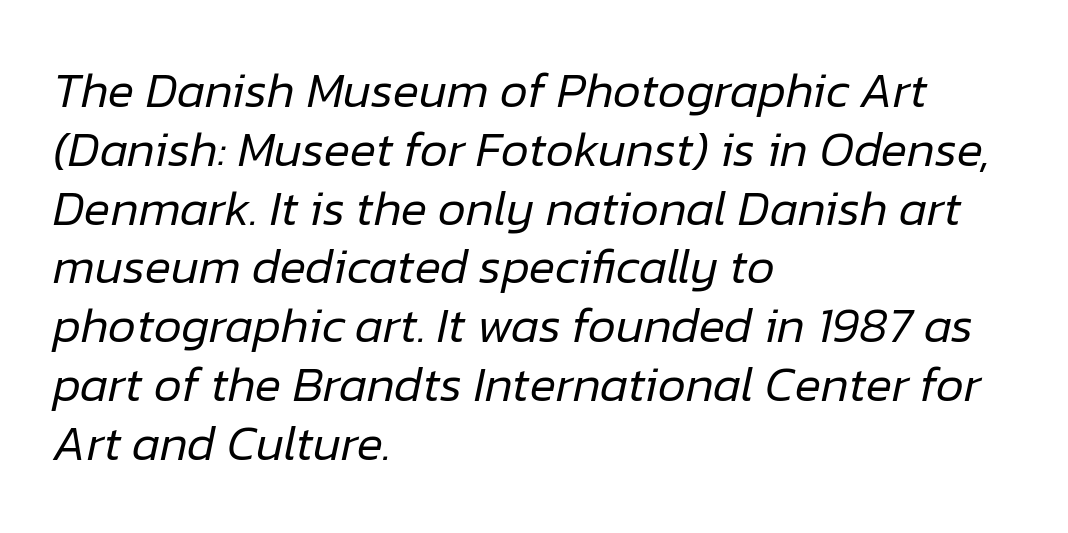
Q: Is the text bold? A: No.
Q: Is the text italic (slanted)? A: Yes, it leans right by about 12 degrees.
Q: Is the text underlined? A: No.
Q: How is the paragraph aligned? A: Left-aligned.
Q: Is the spacing between letters normal or unusually wide? A: Normal.
Q: Width (condensed, normal, or wide)? A: Normal.
Q: Stroke contrast? A: Low.
Q: x-height? A: Medium.
Q: Monospaced? A: No.
